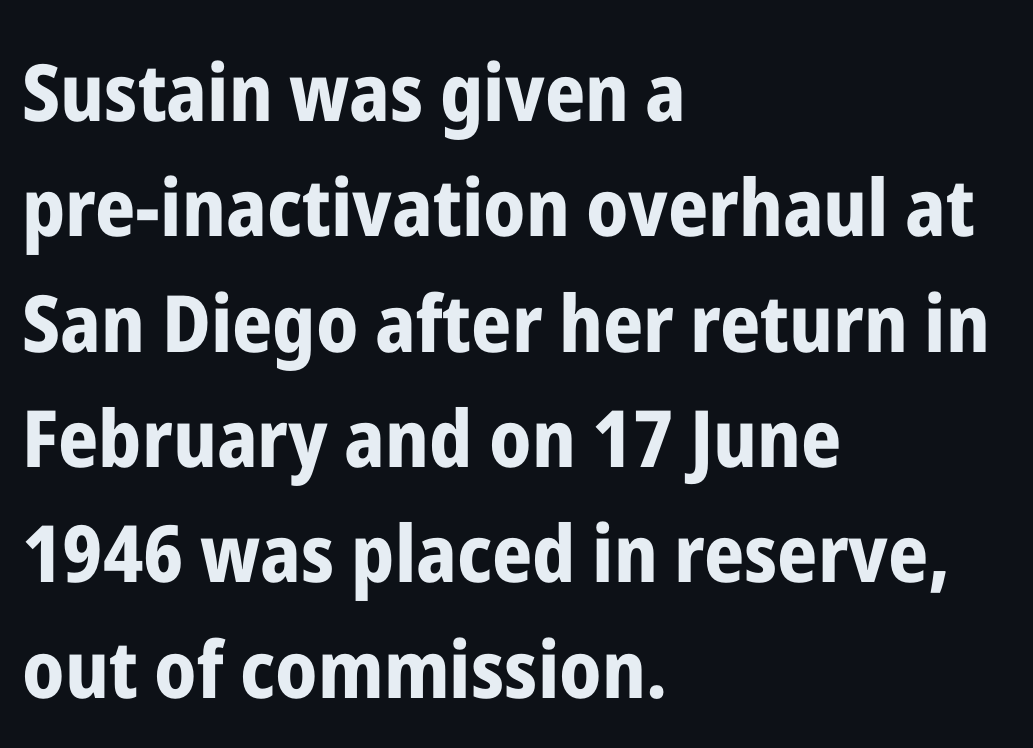
Q: Is the text bold? A: Yes.
Q: Is the text italic (slanted)? A: No, it is upright.
Q: Is the typeface a serif or a sans-serif typeface? A: Sans-serif.
Q: Is the text underlined? A: No.
Q: How is the paragraph aligned? A: Left-aligned.
Q: Is the spacing between letters normal or unusually wide? A: Normal.
Q: Is the spacing between lines tight, normal or loose? A: Normal.
Q: Width (condensed, normal, or wide)? A: Condensed.
Q: Stroke contrast? A: Low.
Q: x-height? A: Medium.
Q: Monospaced? A: No.
